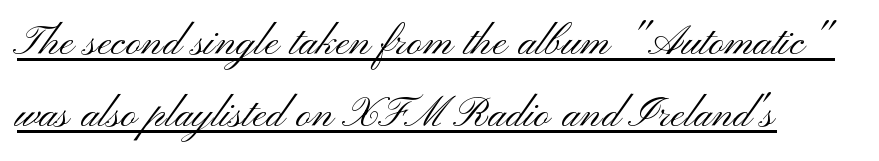
{"serif": "no", "bold": "no", "weight": "light", "width": "wide", "stroke_contrast": "medium", "x_height": "small", "monospaced": "no", "underline": "yes", "align": "left", "line_spacing": "normal", "line_spacing_ratio": 1.36, "letter_spacing": "normal", "letter_spacing_em": 0.0, "glyph_px": 53}
